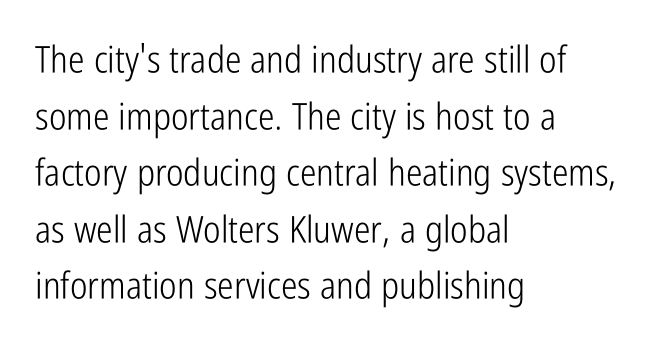
The image shows 37 px light, condensed sans-serif type, upright; set left-aligned, normal line spacing (1.53x), normal letter spacing, not underlined; low stroke contrast and a medium x-height.
